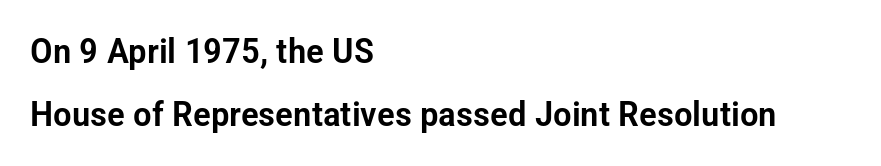
The image shows 35 px condensed sans-serif type, upright; set left-aligned, line spacing 1.81x, normal letter spacing, not underlined; low stroke contrast and a medium x-height.
